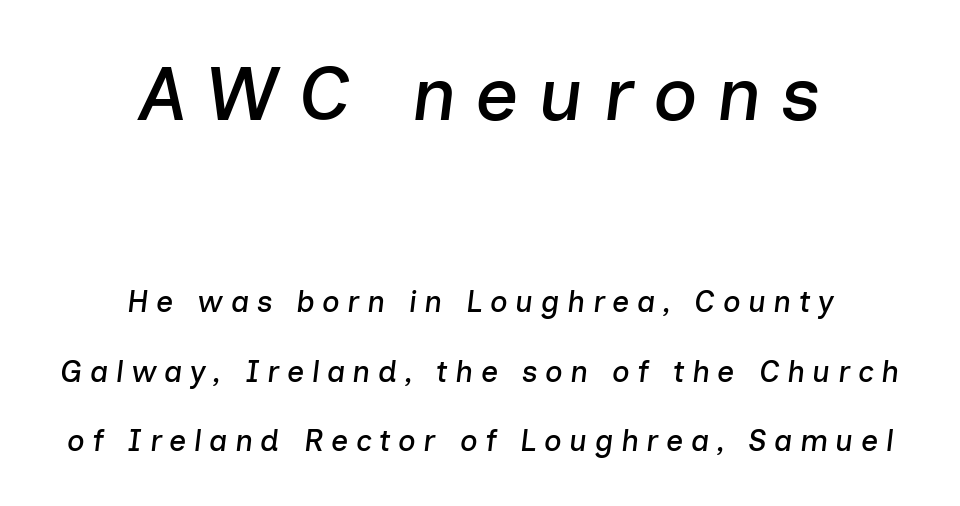
Q: Is the text italic (slanted)? A: Yes, it leans right by about 7 degrees.
Q: Is the text underlined? A: No.
Q: How is the paragraph aligned? A: Centered.
Q: Is the spacing between letters normal or unusually wide? A: Unusually wide.
Q: Is the spacing between lines tight, normal or loose? A: Loose.
Q: Which block of text is set in a larger size, the first (top) or the second (bottom)? A: The first (top) one.
Q: Width (condensed, normal, or wide)? A: Normal.
Q: Stroke contrast? A: Low.
Q: x-height? A: Medium.
Q: Monospaced? A: No.
